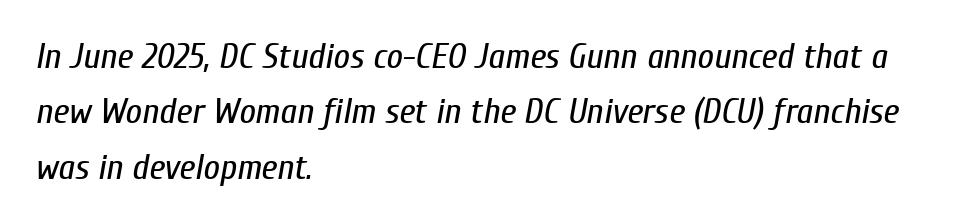
Q: Is the text bold? A: No.
Q: Is the text italic (slanted)? A: Yes, it leans right by about 10 degrees.
Q: Is the text underlined? A: No.
Q: How is the paragraph aligned? A: Left-aligned.
Q: Is the spacing between letters normal or unusually wide? A: Normal.
Q: Is the spacing between lines tight, normal or loose? A: Normal.
Q: Width (condensed, normal, or wide)? A: Condensed.
Q: Stroke contrast? A: Low.
Q: x-height? A: Medium.
Q: Monospaced? A: No.
